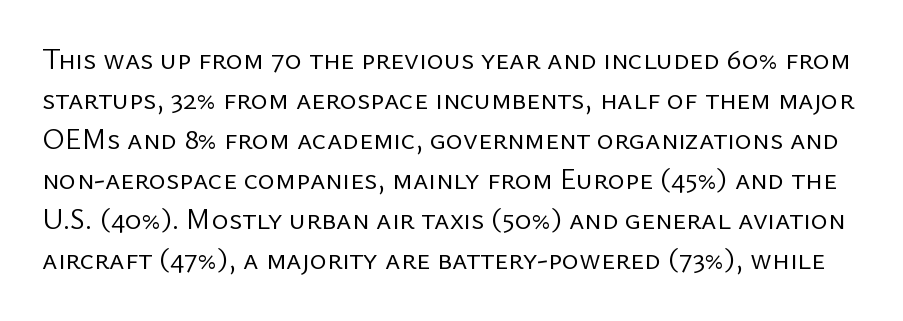
Q: Is the text bold? A: No.
Q: Is the text italic (slanted)? A: No, it is upright.
Q: Is the typeface a serif or a sans-serif typeface? A: Sans-serif.
Q: Is the text underlined? A: No.
Q: Is the spacing between letters normal or unusually wide? A: Normal.
Q: Is the spacing between lines tight, normal or loose? A: Normal.
Q: Width (condensed, normal, or wide)? A: Normal.
Q: Stroke contrast? A: Low.
Q: x-height? A: Medium.
Q: Monospaced? A: No.
